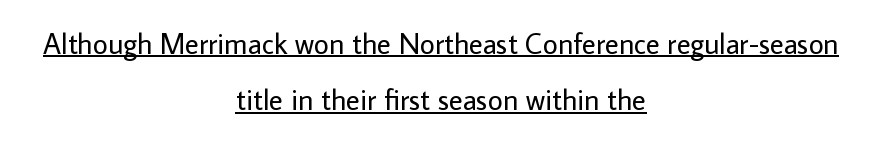
Q: Is the text bold? A: No.
Q: Is the text italic (slanted)? A: No, it is upright.
Q: Is the typeface a serif or a sans-serif typeface? A: Sans-serif.
Q: Is the text underlined? A: Yes.
Q: How is the paragraph aligned? A: Centered.
Q: Is the spacing between letters normal or unusually wide? A: Normal.
Q: Is the spacing between lines tight, normal or loose? A: Loose.
Q: Width (condensed, normal, or wide)? A: Normal.
Q: Stroke contrast? A: Low.
Q: x-height? A: Medium.
Q: Monospaced? A: No.
